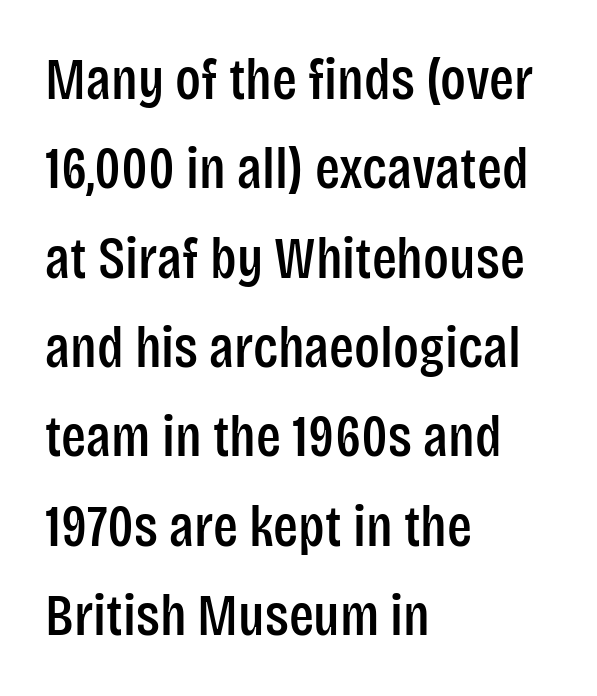
The image shows 58 px condensed sans-serif type, upright; set left-aligned, normal line spacing (1.54x), normal letter spacing, not underlined; low stroke contrast and a large x-height.
